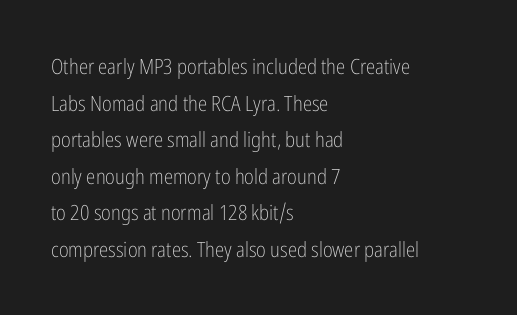
{"italic": "no", "bold": "no", "underline": "no", "align": "left", "line_spacing_ratio": 1.74, "letter_spacing": "normal", "letter_spacing_em": 0.0, "glyph_px": 21}
